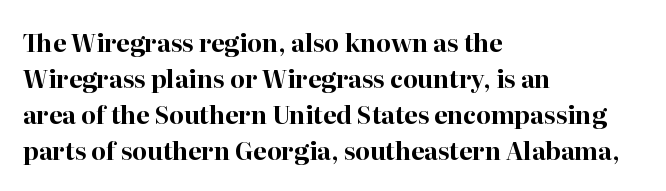
The image shows 24 px bold type, upright; set left-aligned, normal line spacing (1.5x), normal letter spacing, not underlined.
